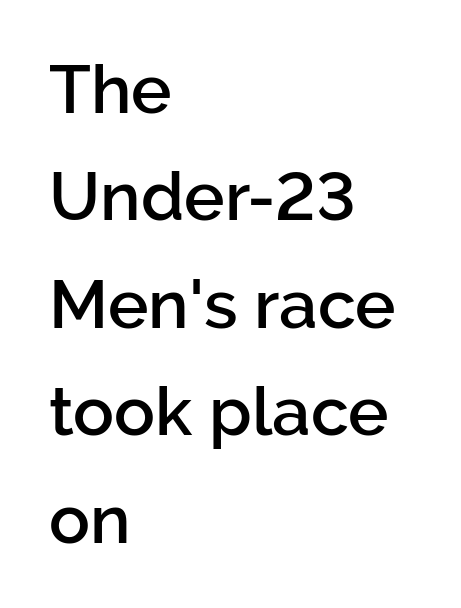
Q: Is the text bold? A: Semi-bold.
Q: Is the text italic (slanted)? A: No, it is upright.
Q: Is the typeface a serif or a sans-serif typeface? A: Sans-serif.
Q: Is the text underlined? A: No.
Q: How is the paragraph aligned? A: Left-aligned.
Q: Is the spacing between letters normal or unusually wide? A: Normal.
Q: Is the spacing between lines tight, normal or loose? A: Normal.
Q: Width (condensed, normal, or wide)? A: Normal.
Q: Stroke contrast? A: Low.
Q: x-height? A: Medium.
Q: Monospaced? A: No.
